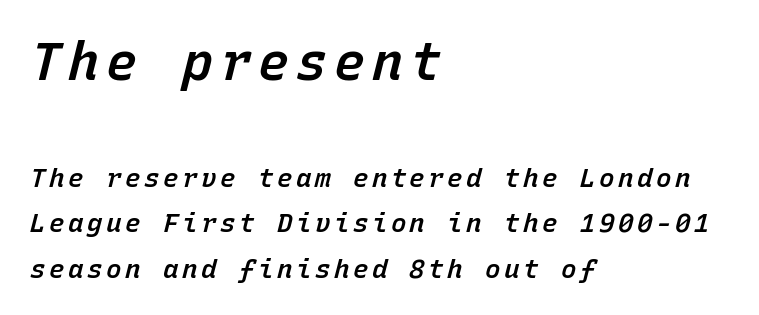
The more generous point size was reserved for the upper chunk. Does the lettering tilt? It does — this is italic. The face used here is a semibold: visibly heavier than regular, lighter than bold. Do the characters align in a grid? Yes, the font is monospaced. In CSS terms this would be text-align: left. The foot of each line stays bare and open.
